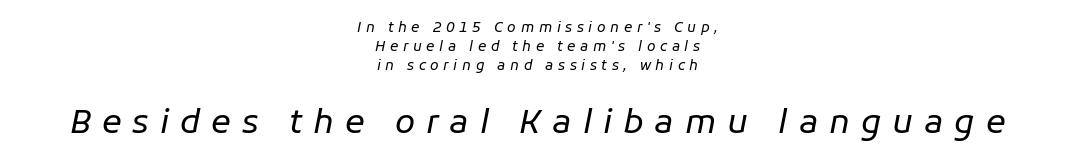
Q: Is the text bold? A: No.
Q: Is the text italic (slanted)? A: Yes, it leans right by about 11 degrees.
Q: Is the text underlined? A: No.
Q: How is the paragraph aligned? A: Centered.
Q: Is the spacing between letters normal or unusually wide? A: Unusually wide.
Q: Is the spacing between lines tight, normal or loose? A: Normal.
Q: Which block of text is set in a larger size, the first (top) or the second (bottom)? A: The second (bottom) one.
Q: Width (condensed, normal, or wide)? A: Normal.
Q: Stroke contrast? A: Low.
Q: x-height? A: Medium.
Q: Monospaced? A: No.
